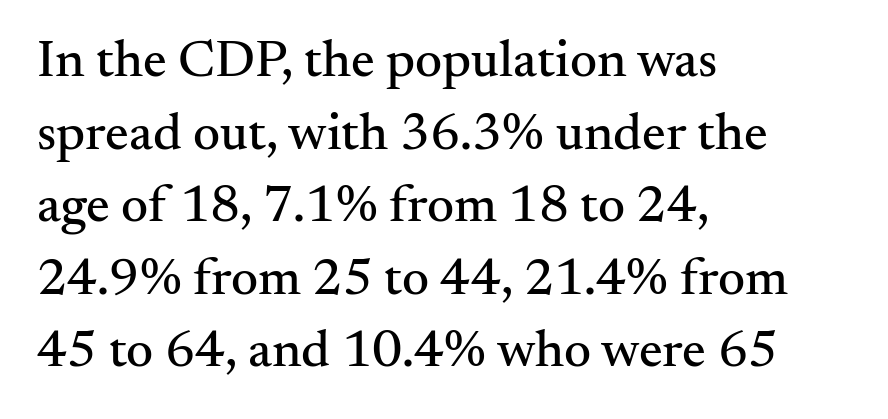
Q: Is the text italic (slanted)? A: No, it is upright.
Q: Is the typeface a serif or a sans-serif typeface? A: Serif.
Q: Is the text underlined? A: No.
Q: How is the paragraph aligned? A: Left-aligned.
Q: Is the spacing between letters normal or unusually wide? A: Normal.
Q: Is the spacing between lines tight, normal or loose? A: Normal.
Q: Width (condensed, normal, or wide)? A: Normal.
Q: Stroke contrast? A: Medium.
Q: x-height? A: Small.
Q: Monospaced? A: No.
